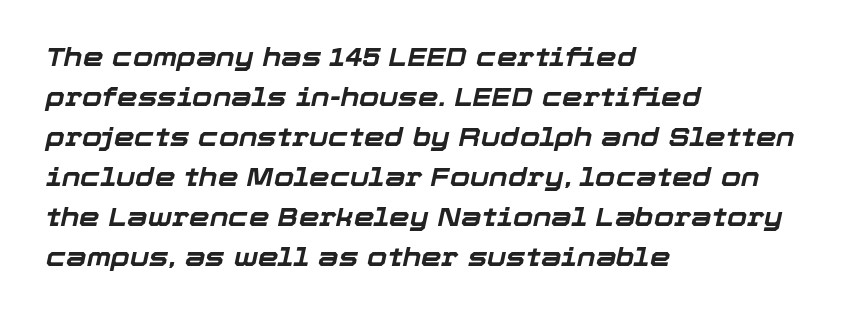
Q: Is the text bold? A: Yes.
Q: Is the text italic (slanted)? A: Yes, it leans right by about 12 degrees.
Q: Is the text underlined? A: No.
Q: How is the paragraph aligned? A: Left-aligned.
Q: Is the spacing between letters normal or unusually wide? A: Normal.
Q: Is the spacing between lines tight, normal or loose? A: Normal.
